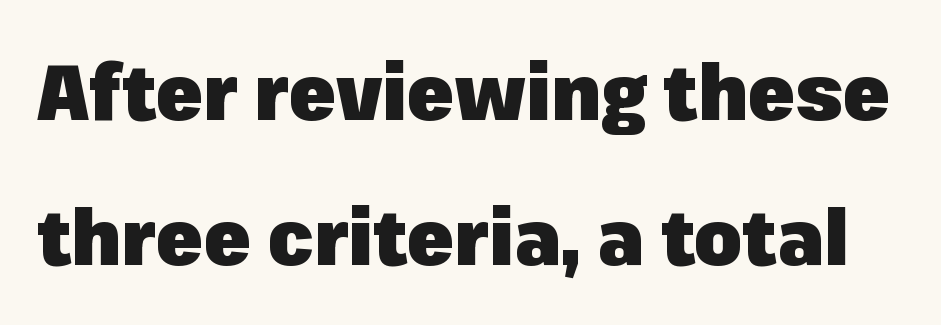
Character widths vary here, with narrow letters taking less room than wide ones. The rendering uses a bold face; every stroke is thick and dark. A roman cut, with each character standing at attention. This rendering leaves character spacing at its baseline value. Type without underlining.
